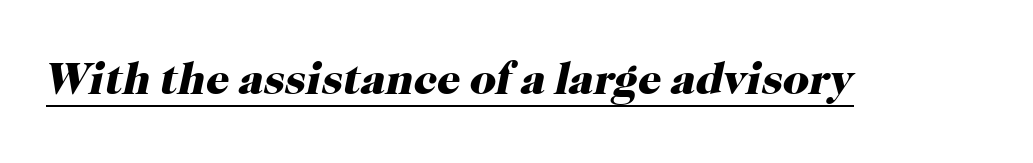
Is there an underline? Yes — a line sits under the letters. Character widths vary here, with narrow letters taking less room than wide ones. A typesetter would label this face a serif. The characters look thick and weighty, a clear bold. If you drew a line through each stem, it would be angled.
